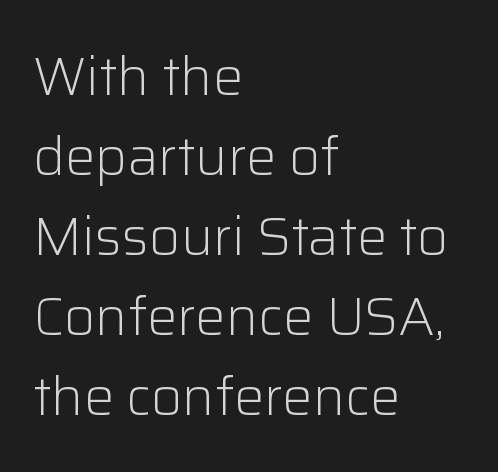
Q: Is the text bold? A: No.
Q: Is the text italic (slanted)? A: No, it is upright.
Q: Is the typeface a serif or a sans-serif typeface? A: Sans-serif.
Q: Is the text underlined? A: No.
Q: How is the paragraph aligned? A: Left-aligned.
Q: Is the spacing between letters normal or unusually wide? A: Normal.
Q: Is the spacing between lines tight, normal or loose? A: Normal.
Q: Width (condensed, normal, or wide)? A: Normal.
Q: Stroke contrast? A: Low.
Q: x-height? A: Medium.
Q: Monospaced? A: No.
